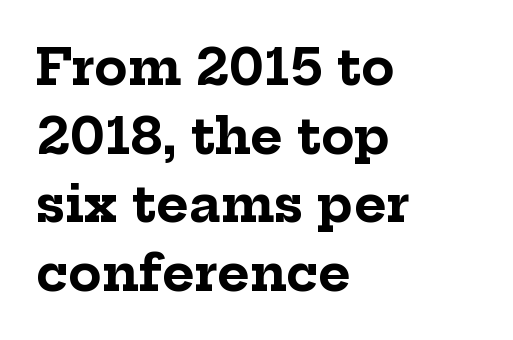
{"serif": "yes", "italic": "no", "bold": "yes", "weight": "bold", "width": "normal", "stroke_contrast": "low", "x_height": "medium", "monospaced": "no", "underline": "no", "align": "left", "line_spacing": "normal", "line_spacing_ratio": 1.4, "letter_spacing": "normal", "letter_spacing_em": 0.0, "glyph_px": 49}
